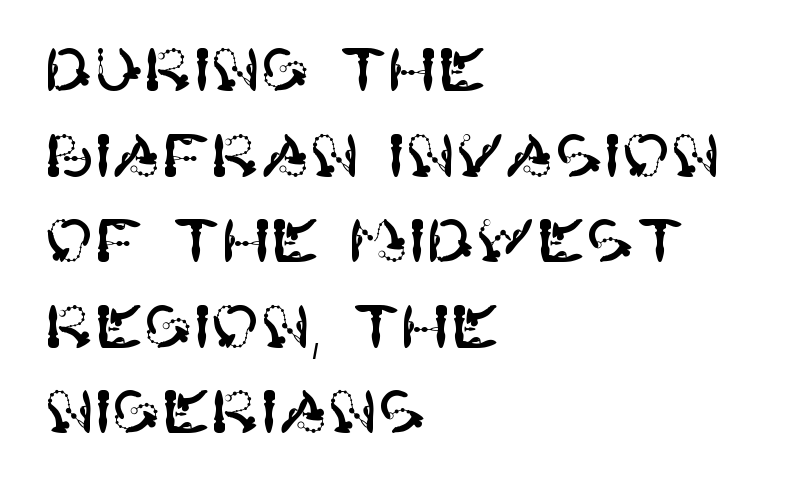
Q: Is the text italic (slanted)? A: No, it is upright.
Q: Is the typeface a serif or a sans-serif typeface? A: Sans-serif.
Q: Is the text underlined? A: No.
Q: How is the paragraph aligned? A: Left-aligned.
Q: Is the spacing between letters normal or unusually wide? A: Normal.
Q: Is the spacing between lines tight, normal or loose? A: Normal.
Q: Width (condensed, normal, or wide)? A: Normal.
Q: Stroke contrast? A: High.
Q: x-height? A: Large.
